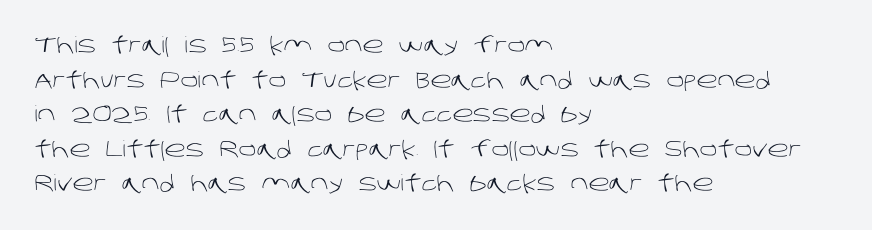
Stroke mass is kept to a normal reading level or below. Whoever set this chose a conventional vertical rhythm. A bare baseline throughout the passage. Short and long lines alike share a common starting point at left.
